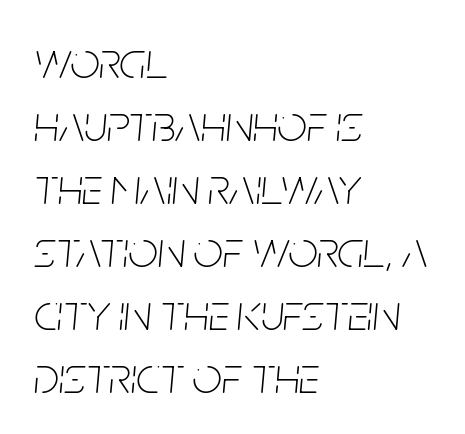
{"italic": "yes", "lean": "right", "slant_degrees": 5, "bold": "no", "weight": "thin", "width": "condensed", "stroke_contrast": "low", "x_height": "large", "monospaced": "no", "underline": "no", "align": "left", "line_spacing_ratio": 1.21, "letter_spacing": "normal", "letter_spacing_em": 0.0, "glyph_px": 52}
